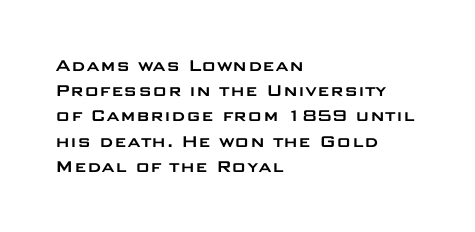
{"italic": "no", "underline": "no", "align": "left", "line_spacing": "normal", "line_spacing_ratio": 1.26, "letter_spacing": "normal", "letter_spacing_em": 0.0, "glyph_px": 20}
